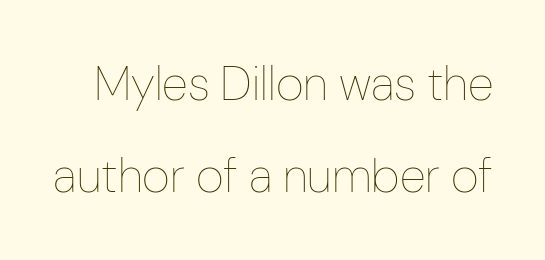
Q: Is the text bold? A: No.
Q: Is the text italic (slanted)? A: No, it is upright.
Q: Is the text underlined? A: No.
Q: Is the spacing between letters normal or unusually wide? A: Normal.
Q: Is the spacing between lines tight, normal or loose? A: Loose.
Q: Width (condensed, normal, or wide)? A: Condensed.
Q: Stroke contrast? A: Low.
Q: x-height? A: Medium.
Q: Monospaced? A: No.
